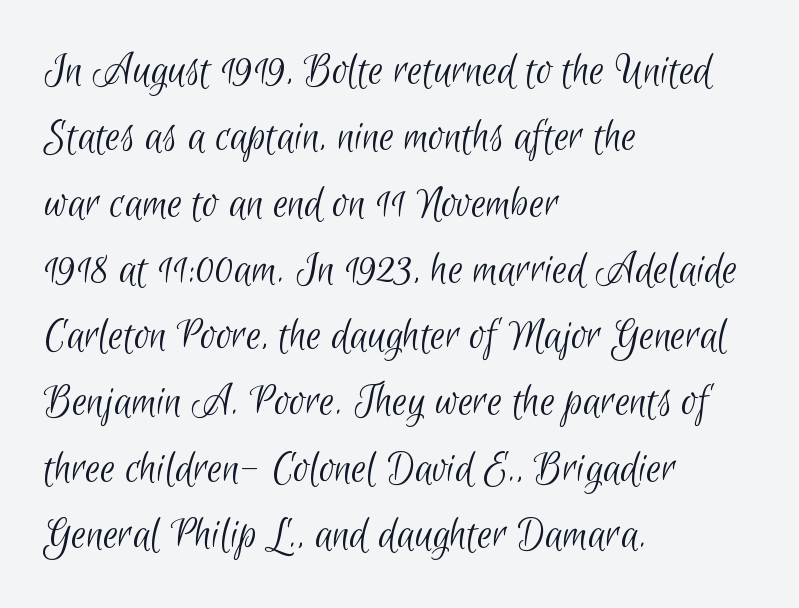
The image shows 47 px light, condensed sans-serif type; set left-aligned, normal line spacing (1.41x), normal letter spacing, not underlined; low stroke contrast and a small x-height.
